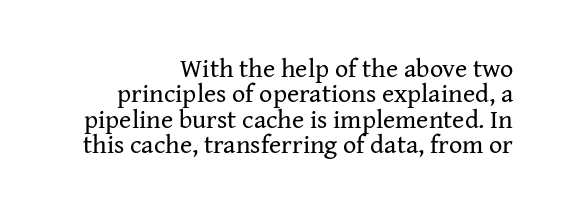
{"italic": "no", "bold": "no", "underline": "no", "align": "right", "line_spacing": "tight", "line_spacing_ratio": 0.98, "letter_spacing": "normal", "letter_spacing_em": 0.0, "glyph_px": 26}
